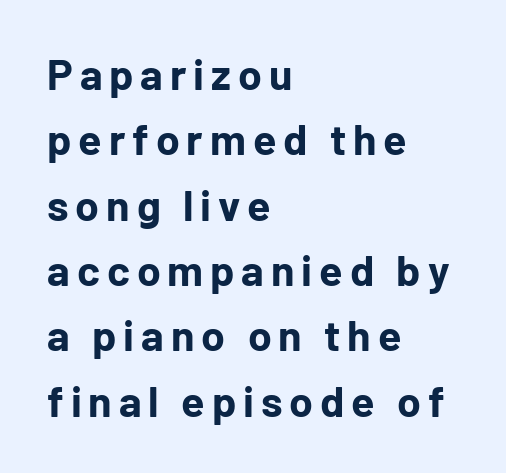
Students, observe: this is what conventionally led text looks like. Typographic density is high because the face is bold. Classification — sans serif. No word sits above an underline. Teacher's note: observe the even left margin — that is flush-left alignment.
